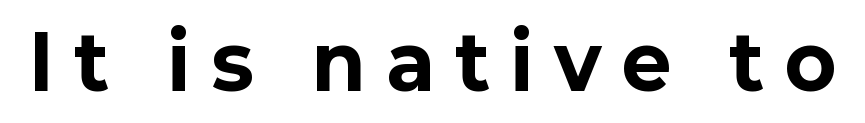
{"serif": "no", "italic": "no", "bold": "yes", "weight": "bold", "width": "normal", "stroke_contrast": "low", "x_height": "medium", "monospaced": "no", "underline": "no", "letter_spacing": "wide", "letter_spacing_em": 0.29, "glyph_px": 75}
